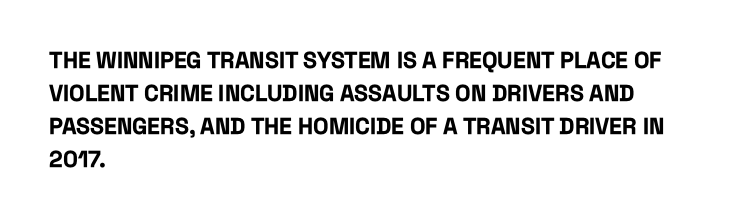
{"italic": "no", "bold": "yes", "underline": "no", "align": "left", "line_spacing": "normal", "line_spacing_ratio": 1.43, "letter_spacing": "normal", "letter_spacing_em": 0.0, "glyph_px": 23}
